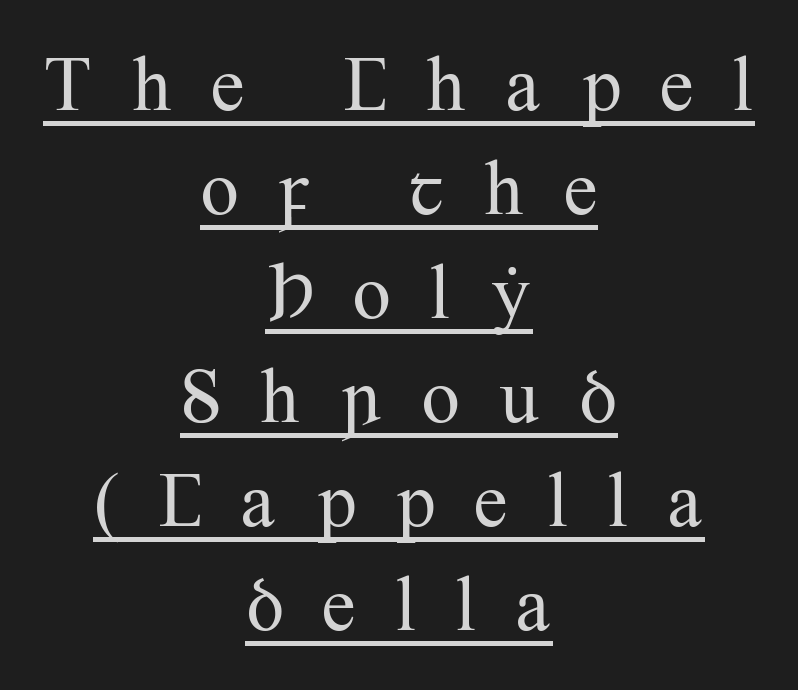
Small tapered or slab feet sit at the stroke ends, so this counts as serif. Substantial extra tracking has been applied to these lines. Summary of vertical rhythm: regular, with standard interline spacing. Compared with undecorated copy, this sample adds a rule below the words. The strokes carry an ordinary text weight at most. This is roman type, the default non-slanted kind.
